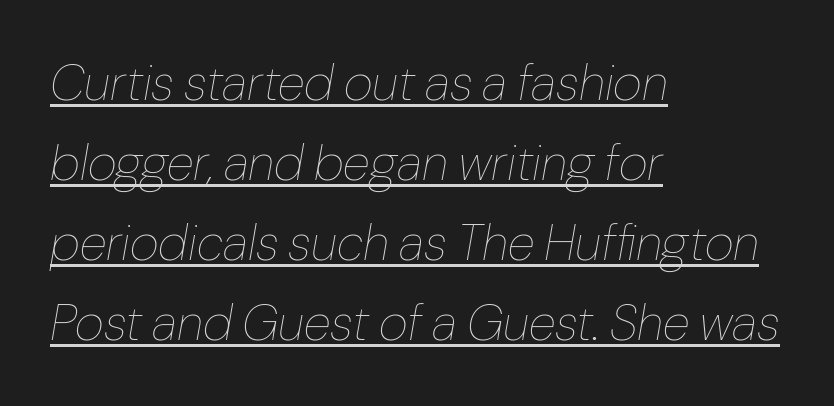
The image shows 50 px thin type, italic (leaning right); set left-aligned, normal line spacing (1.6x), normal letter spacing, underlined; low stroke contrast and a medium x-height.
